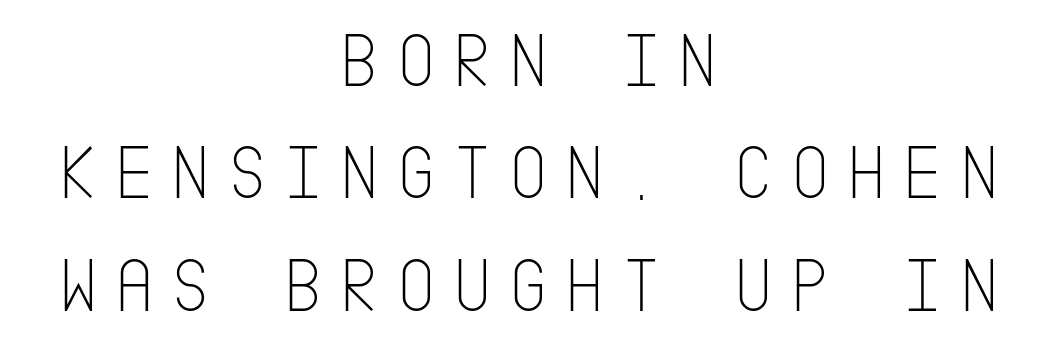
Centered paragraph, ragged on both sides. Compared with typical paragraphs, the rows here are spaced about the same. The font family rendered here belongs to the sans-serif group. Descender tails drop into unmarked territory. Inter-character spacing is expanded well beyond the font's built-in metrics. The typeface has the unassuming heft of standard copy or less.
